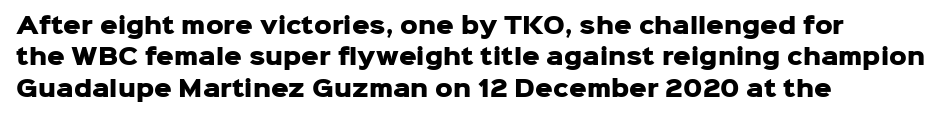
Q: Is the text bold? A: Yes.
Q: Is the text italic (slanted)? A: No, it is upright.
Q: Is the text underlined? A: No.
Q: How is the paragraph aligned? A: Left-aligned.
Q: Is the spacing between letters normal or unusually wide? A: Normal.
Q: Is the spacing between lines tight, normal or loose? A: Normal.
